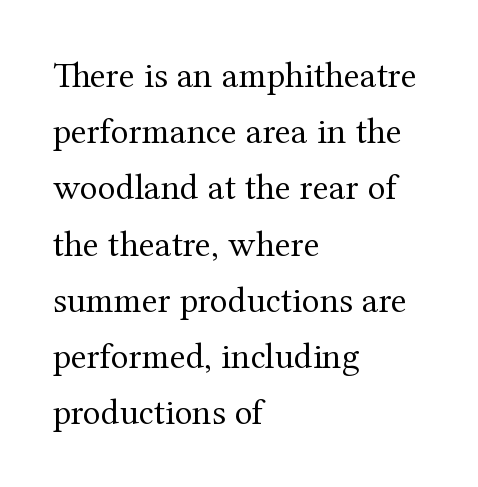
{"serif": "yes", "italic": "no", "bold": "no", "weight": "regular", "width": "normal", "stroke_contrast": "medium", "x_height": "medium", "monospaced": "no", "underline": "no", "align": "left", "line_spacing": "normal", "line_spacing_ratio": 1.52, "letter_spacing": "normal", "letter_spacing_em": 0.0, "glyph_px": 37}
